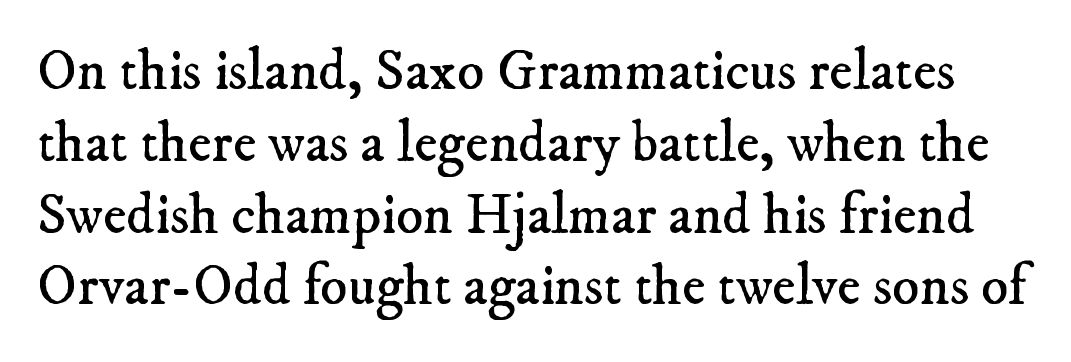
Each letter keeps its own natural width here, so spacing adapts to shape. How are the letters spaced? Ordinarily, with no added tracking. Small tapered or slab feet sit at the stroke ends, so this counts as serif. Compared with a typical body face, this is equally light or lighter still. The rows are spaced the way most documents space them.
